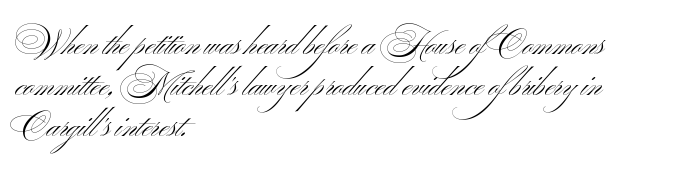
The image shows 33 px light, wide sans-serif type; set left-aligned, line spacing 1.24x, normal letter spacing, not underlined; medium stroke contrast and a small x-height.
